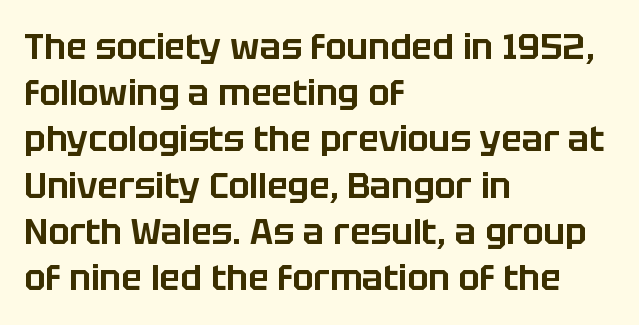
The image shows 35 px sans-serif type, upright; set left-aligned, normal line spacing (1.32x), normal letter spacing, not underlined; low stroke contrast and a large x-height.
